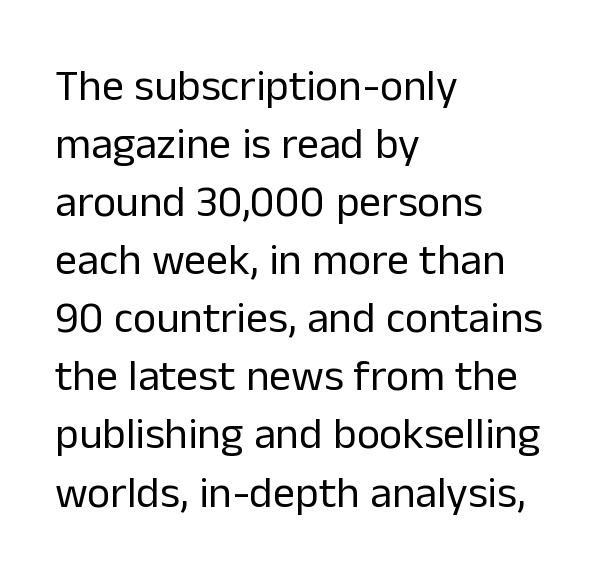
Q: Is the text bold? A: No.
Q: Is the text italic (slanted)? A: No, it is upright.
Q: Is the typeface a serif or a sans-serif typeface? A: Sans-serif.
Q: Is the text underlined? A: No.
Q: How is the paragraph aligned? A: Left-aligned.
Q: Is the spacing between letters normal or unusually wide? A: Normal.
Q: Is the spacing between lines tight, normal or loose? A: Normal.
Q: Width (condensed, normal, or wide)? A: Normal.
Q: Stroke contrast? A: Low.
Q: x-height? A: Medium.
Q: Monospaced? A: No.
